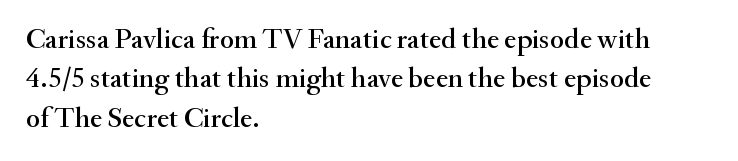
The image shows 29 px serif type, upright; set left-aligned, normal line spacing (1.36x), normal letter spacing, not underlined; medium stroke contrast and a small x-height.
